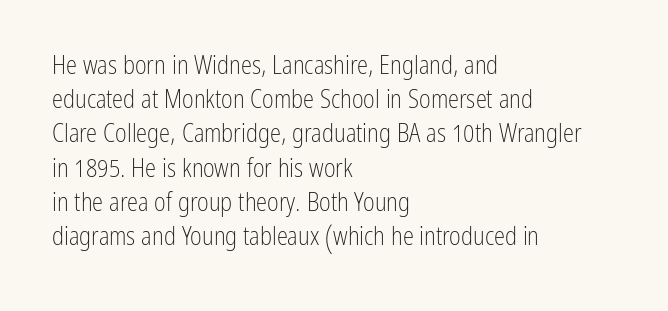
Q: Is the text bold? A: No.
Q: Is the text italic (slanted)? A: No, it is upright.
Q: Is the text underlined? A: No.
Q: How is the paragraph aligned? A: Left-aligned.
Q: Is the spacing between letters normal or unusually wide? A: Normal.
Q: Is the spacing between lines tight, normal or loose? A: Normal.
